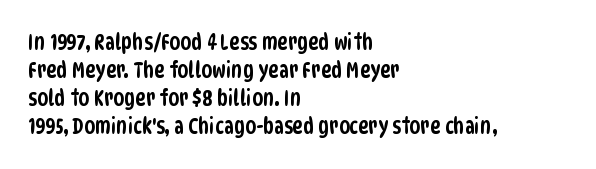
Q: Is the text underlined? A: No.
Q: How is the paragraph aligned? A: Left-aligned.
Q: Is the spacing between letters normal or unusually wide? A: Normal.
Q: Is the spacing between lines tight, normal or loose? A: Normal.
